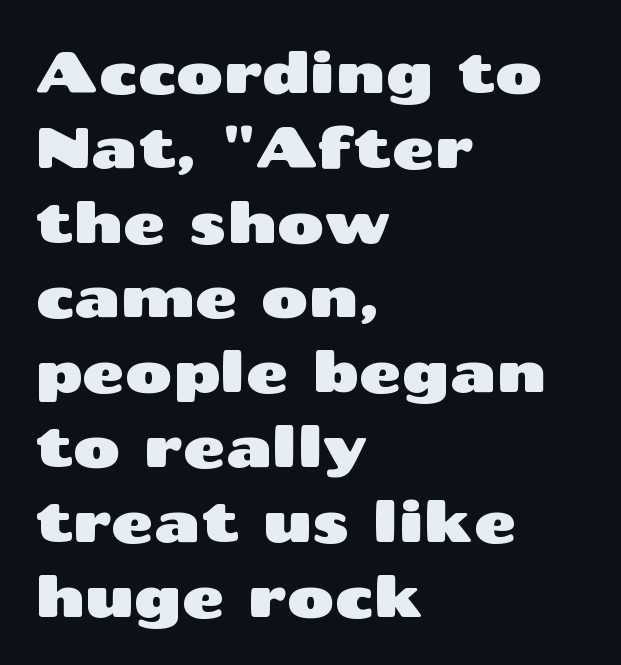
Characters follow at the spacing the type designer built in. Tall strokes in this sample are plumb rather than angled. Nothing sits at the stroke ends, so this counts as sans-serif. These lines are rendered in a variable-pitch font.
